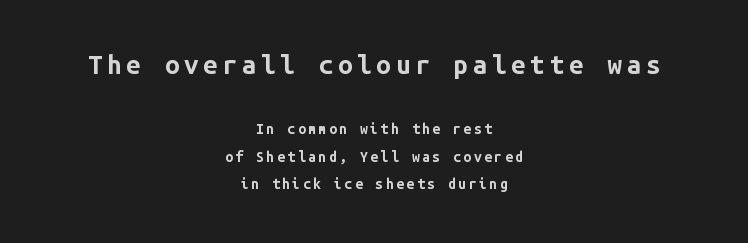
{"italic": "no", "bold": "yes", "underline": "no", "align": "center", "line_spacing": "loose", "line_spacing_ratio": 1.95, "larger_block": "first", "size_ratio": 1.86, "glyph_px": 26}
